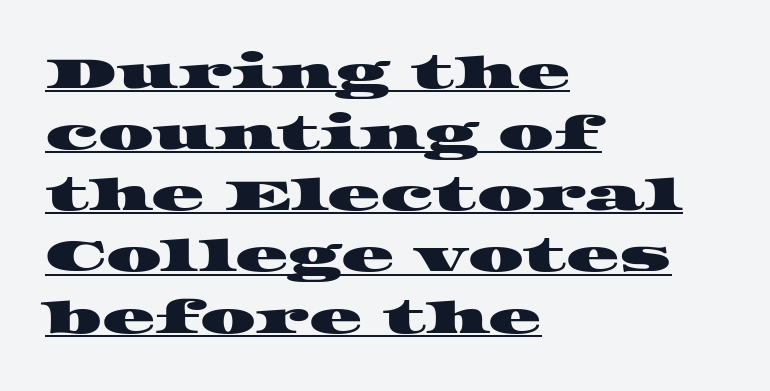
The image shows 44 px wide serif type; set left-aligned, normal line spacing (1.39x), normal letter spacing, underlined; high stroke contrast and a large x-height.
